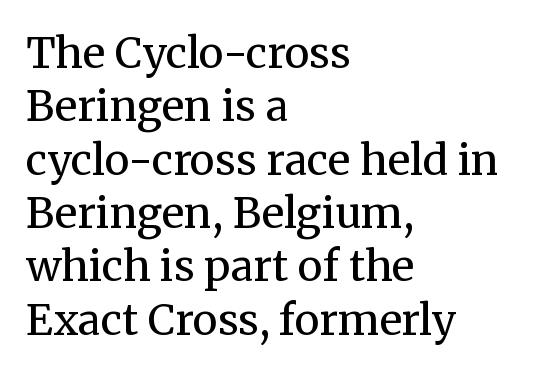
{"serif": "yes", "italic": "no", "bold": "no", "weight": "regular", "width": "normal", "stroke_contrast": "medium", "x_height": "medium", "monospaced": "no", "underline": "no", "align": "left", "line_spacing": "normal", "line_spacing_ratio": 1.27, "letter_spacing": "normal", "letter_spacing_em": 0.0, "glyph_px": 42}
